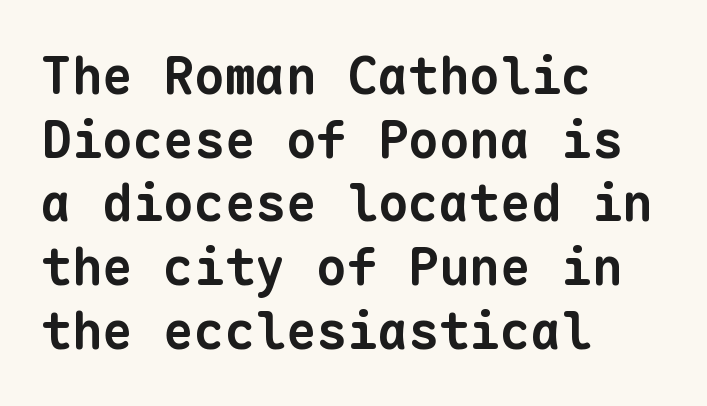
Every letter is thick-stroked: bold, no question. The paragraph shown leans on its left margin. The rendering uses a moderate line-height, typical for paragraphs. Honestly, there is no underline to notice here at all.
